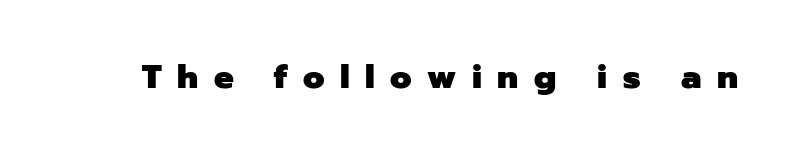
Q: Is the text bold? A: Yes.
Q: Is the text italic (slanted)? A: No, it is upright.
Q: Is the typeface a serif or a sans-serif typeface? A: Sans-serif.
Q: Is the text underlined? A: No.
Q: Is the spacing between letters normal or unusually wide? A: Unusually wide.
Q: Width (condensed, normal, or wide)? A: Normal.
Q: Stroke contrast? A: Low.
Q: x-height? A: Medium.
Q: Monospaced? A: No.
